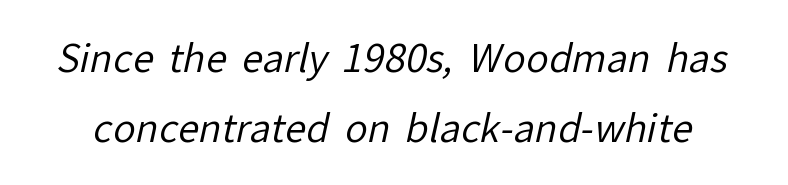
Q: Is the text bold? A: No.
Q: Is the typeface a serif or a sans-serif typeface? A: Sans-serif.
Q: Is the text underlined? A: No.
Q: Is the spacing between letters normal or unusually wide? A: Normal.
Q: Width (condensed, normal, or wide)? A: Normal.
Q: Stroke contrast? A: Low.
Q: x-height? A: Medium.
Q: Monospaced? A: No.
